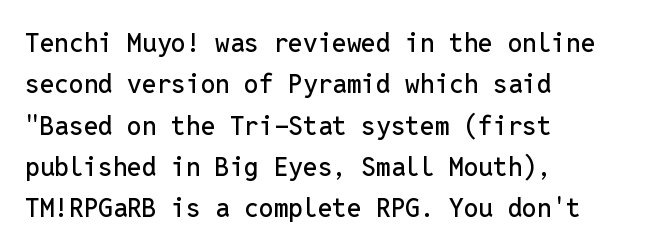
Q: Is the text italic (slanted)? A: No, it is upright.
Q: Is the text underlined? A: No.
Q: How is the paragraph aligned? A: Left-aligned.
Q: Is the spacing between letters normal or unusually wide? A: Normal.
Q: Is the spacing between lines tight, normal or loose? A: Normal.
